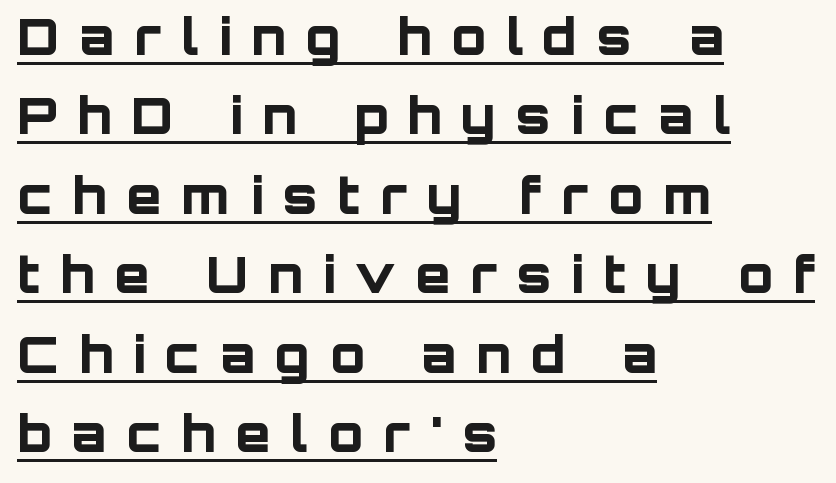
Spacing verdict: proportional, widths tailored to each character. Caption: lettering with a line underneath. These lines were composed using upright roman letters. The tracking jumps out immediately: characters are airy and widely separated.
